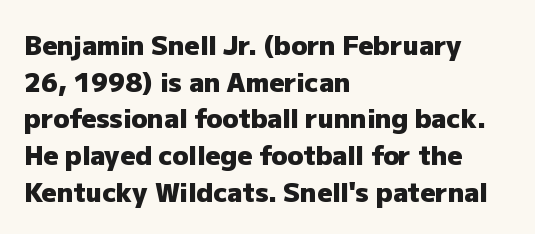
The image shows 26 px bold type, upright; set left-aligned, normal line spacing (1.41x), normal letter spacing, not underlined.
